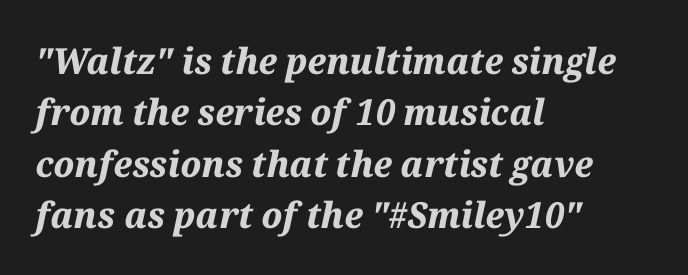
The image shows 36 px bold type, italic (leaning right); set left-aligned, normal line spacing (1.43x), normal letter spacing, not underlined; medium stroke contrast and a medium x-height.
